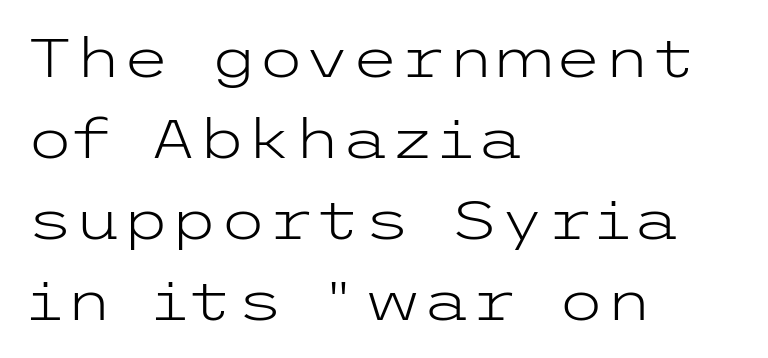
Where is the straight margin? On the left. Do the letters lean? They stand straight. A quiet, ordinary-to-light weight characterises the typeface. Each word holds together tightly as a unit, with standard inter-letter gaps. The text was rendered using a sans face with plain stroke endings. The designer left line spacing at the default.
